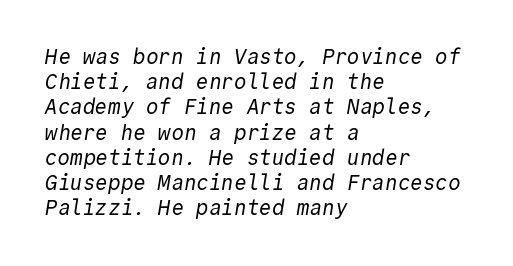
Short and long lines alike share a common starting point at left. Ink coverage per letter is moderate at most. Here the glyphs are tracked normally, forming tight word shapes. A bare baseline throughout the passage.
